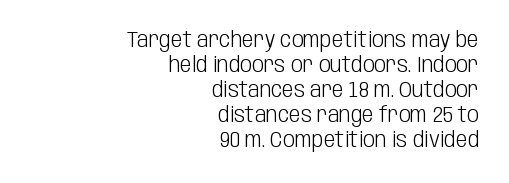
Q: Is the text bold? A: No.
Q: Is the text italic (slanted)? A: No, it is upright.
Q: Is the text underlined? A: No.
Q: How is the paragraph aligned? A: Right-aligned.
Q: Is the spacing between letters normal or unusually wide? A: Normal.
